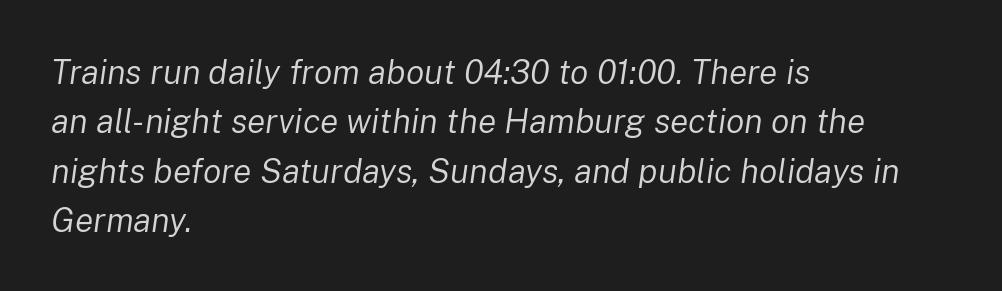
Here the designer chose a conventional face with non-uniform glyph widths. Visually the block forms a straight wall on the left and a jagged coastline on the right. What's the leading like? Ordinary, nothing unusual. Bold? No — there's no thickening of the strokes. Honestly, the letter spacing is just normal — you wouldn't notice it.
